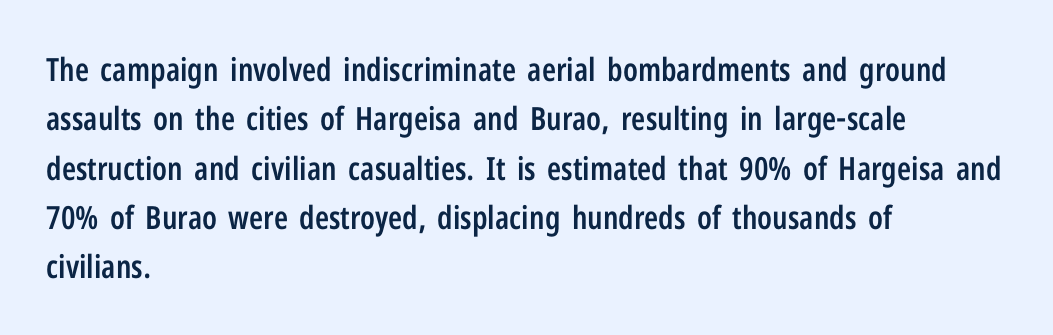
The image shows 32 px semibold, condensed sans-serif type, upright; set left-aligned, normal line spacing (1.54x), normal letter spacing, not underlined; low stroke contrast and a medium x-height.
